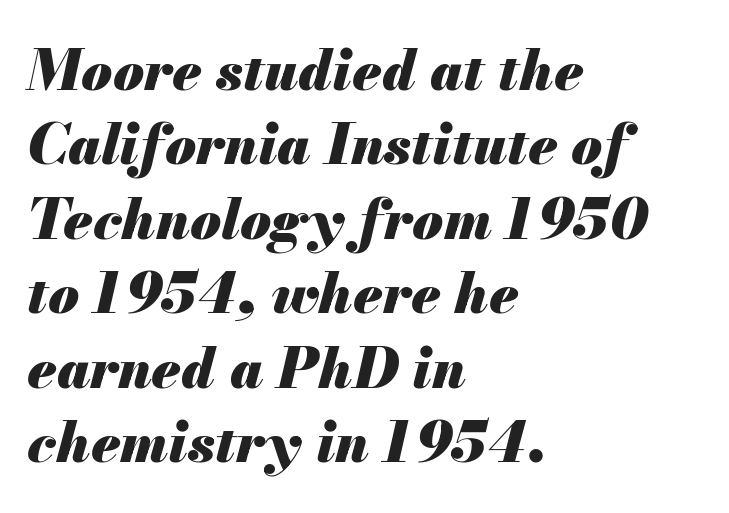
{"italic": "yes", "lean": "right", "slant_degrees": 13, "bold": "yes", "weight": "heavy", "width": "normal", "stroke_contrast": "medium", "x_height": "small", "monospaced": "no", "underline": "no", "align": "left", "line_spacing": "normal", "line_spacing_ratio": 1.33, "letter_spacing": "normal", "letter_spacing_em": 0.0, "glyph_px": 56}
